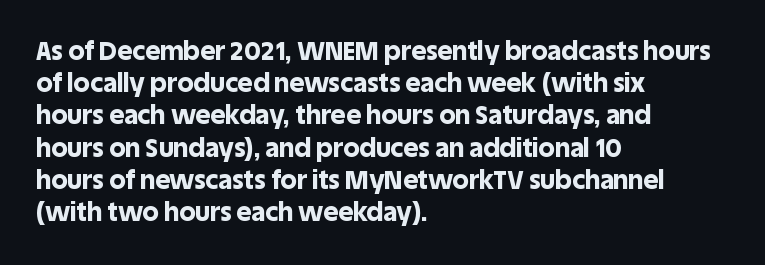
{"italic": "no", "bold": "yes", "underline": "no", "align": "left", "line_spacing_ratio": 1.24, "letter_spacing": "normal", "letter_spacing_em": 0.0, "glyph_px": 26}
